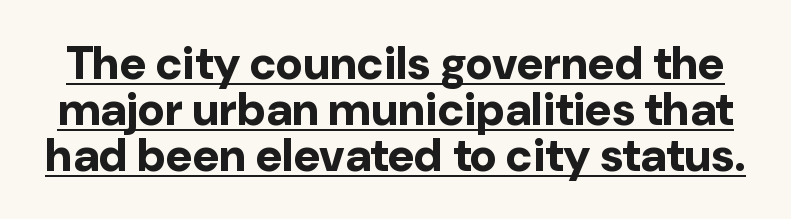
This sample carries an underscore along the baseline area. Strokes here are thick enough to call this a true bold. Horizontal bands of white between lines are thin slivers. This is roman type, the default non-slanted kind. The letters advance in unequal steps, a hallmark of proportional type.
